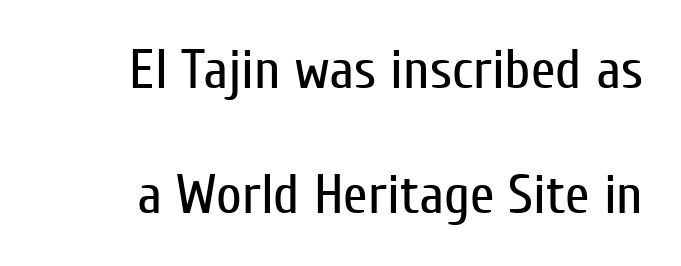
Q: Is the text bold? A: No.
Q: Is the text italic (slanted)? A: No, it is upright.
Q: Is the typeface a serif or a sans-serif typeface? A: Sans-serif.
Q: Is the text underlined? A: No.
Q: How is the paragraph aligned? A: Right-aligned.
Q: Is the spacing between letters normal or unusually wide? A: Normal.
Q: Is the spacing between lines tight, normal or loose? A: Loose.
Q: Width (condensed, normal, or wide)? A: Condensed.
Q: Stroke contrast? A: Low.
Q: x-height? A: Medium.
Q: Monospaced? A: No.
